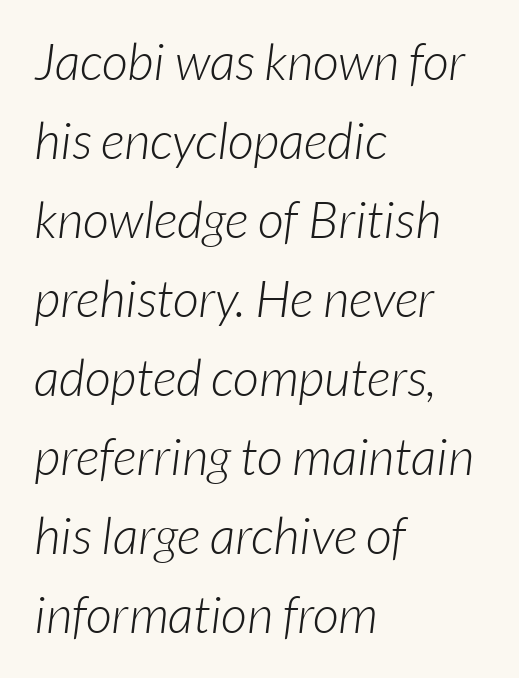
Line spacing here is normal. The passage shown is typed in a proportional face where columns would drift. This is sans-serif lettering, the kind often seen on screens and signage. The strip under each line holds only bare page. The text block is weighted toward the left margin, trailing off unevenly rightward.
